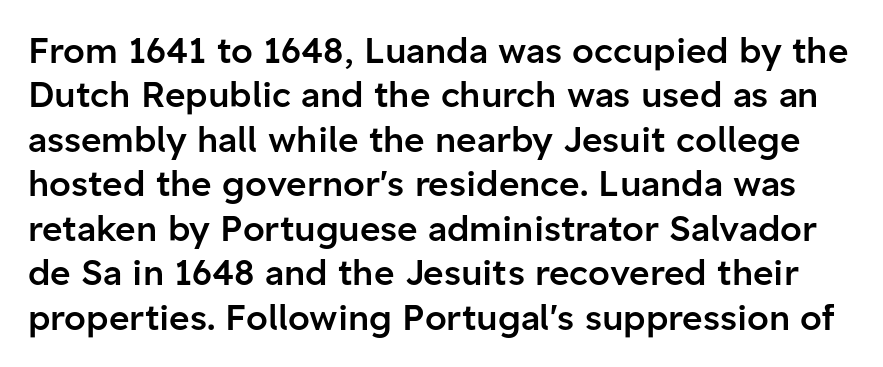
{"serif": "no", "italic": "no", "bold": "semi", "weight": "semibold", "width": "normal", "stroke_contrast": "low", "x_height": "medium", "monospaced": "no", "underline": "no", "line_spacing": "normal", "line_spacing_ratio": 1.27, "letter_spacing": "normal", "letter_spacing_em": 0.0, "glyph_px": 35}
